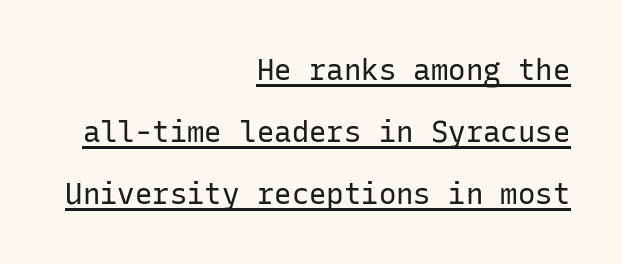
A typesetter would call this monospace, since all characters share one set width. The rendering uses a large line-height, opening up the rows. The rendering keeps characters at their native spacing. Layout note: lines flush right.
